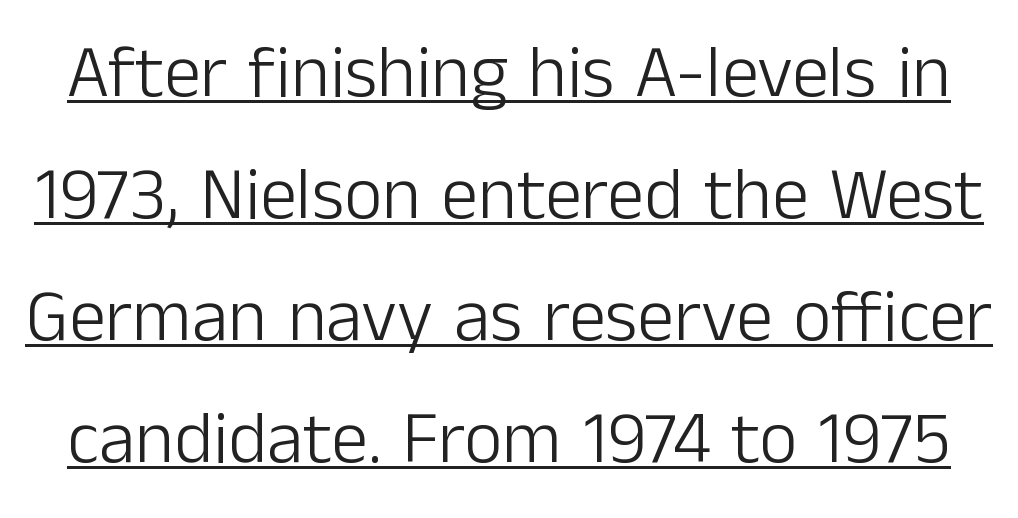
The image shows 74 px light sans-serif type, upright; set normal line spacing (1.65x), normal letter spacing, underlined; low stroke contrast and a medium x-height.
